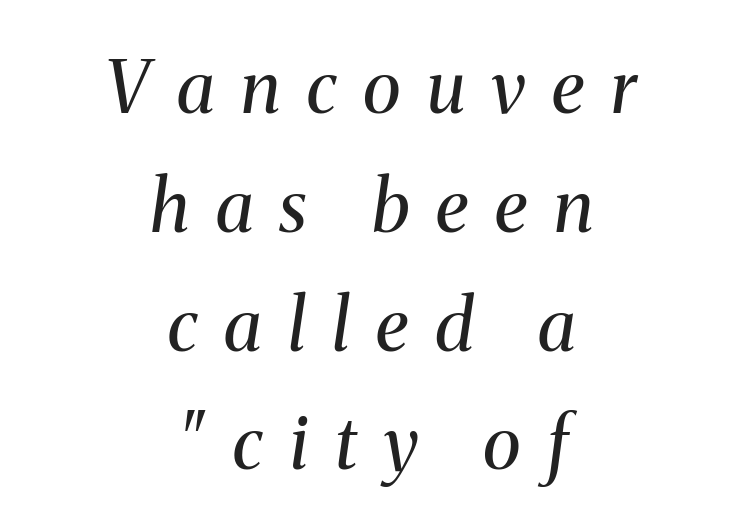
The image shows 72 px regular-weight serif type, italic (leaning right); set centered, normal line spacing (1.65x), unusually wide letter spacing (+0.37 em), not underlined; medium stroke contrast and a medium x-height.
